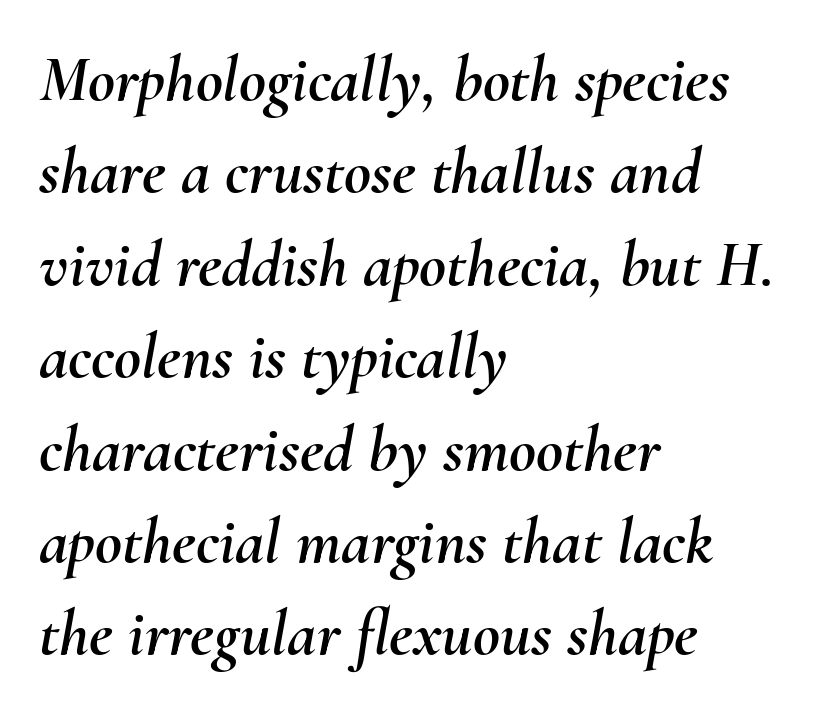
Is this a fixed-width face? No — the glyphs have proportional, varying widths. Normally led — the rows are evenly, conventionally spaced. What stands out about the letter spacing? Nothing — it is the standard amount. Left-aligned paragraph, ragged on the right.
